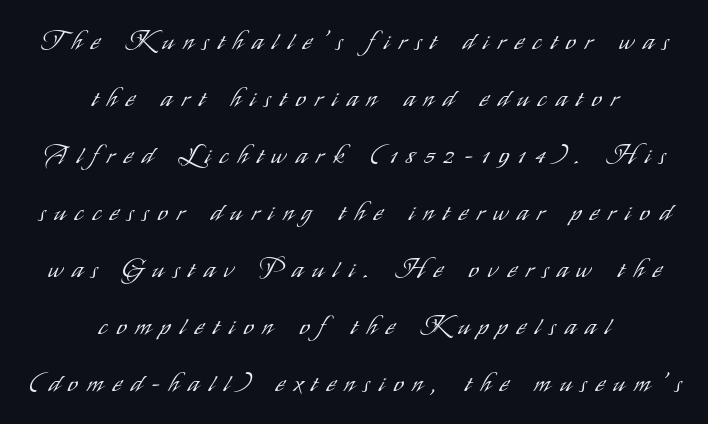
{"bold": "no", "underline": "no", "align": "center", "line_spacing": "loose", "line_spacing_ratio": 2.28, "letter_spacing": "wide", "letter_spacing_em": 0.38, "glyph_px": 25}
